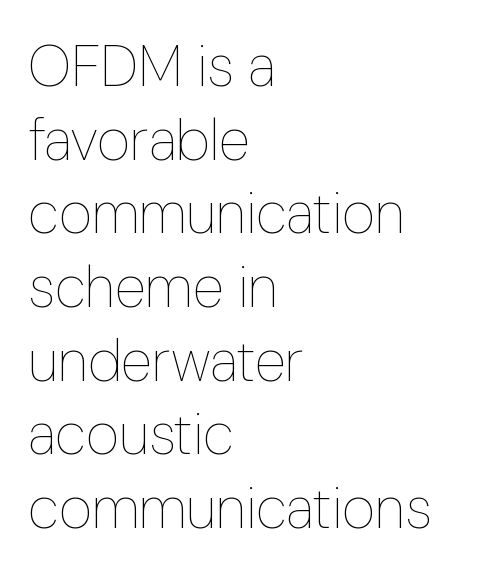
Q: Is the text bold? A: No.
Q: Is the text italic (slanted)? A: No, it is upright.
Q: Is the text underlined? A: No.
Q: How is the paragraph aligned? A: Left-aligned.
Q: Is the spacing between letters normal or unusually wide? A: Normal.
Q: Is the spacing between lines tight, normal or loose? A: Normal.
Q: Width (condensed, normal, or wide)? A: Condensed.
Q: Stroke contrast? A: Low.
Q: x-height? A: Medium.
Q: Monospaced? A: No.
